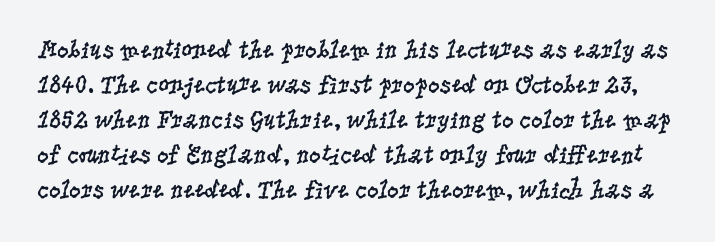
{"bold": "no", "underline": "no", "line_spacing": "normal", "line_spacing_ratio": 1.35, "letter_spacing": "normal", "letter_spacing_em": 0.0, "glyph_px": 26}
